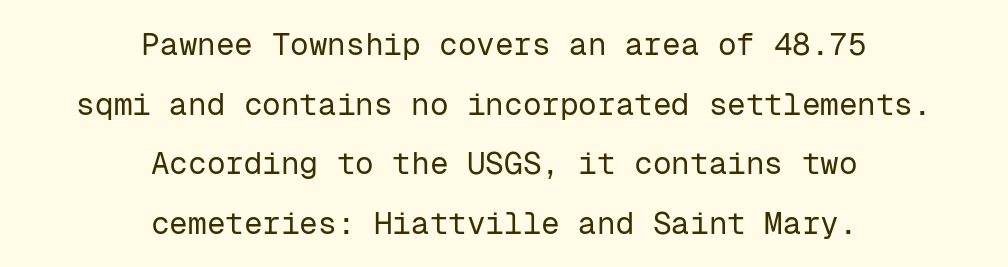
The image shows 31 px regular-weight sans-serif type, upright, monospaced; set centered, loose line spacing (1.92x), normal letter spacing, not underlined; low stroke contrast and a medium x-height.
